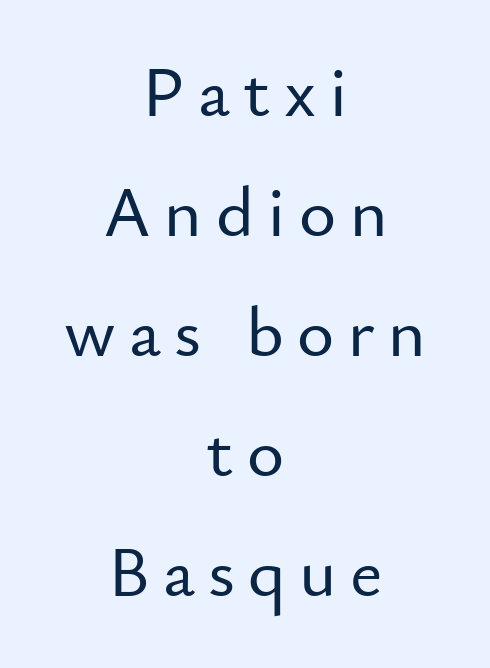
Q: Is the text italic (slanted)? A: No, it is upright.
Q: Is the typeface a serif or a sans-serif typeface? A: Sans-serif.
Q: Is the text underlined? A: No.
Q: How is the paragraph aligned? A: Centered.
Q: Is the spacing between lines tight, normal or loose? A: Normal.
Q: Width (condensed, normal, or wide)? A: Normal.
Q: Stroke contrast? A: Low.
Q: x-height? A: Small.
Q: Monospaced? A: No.
